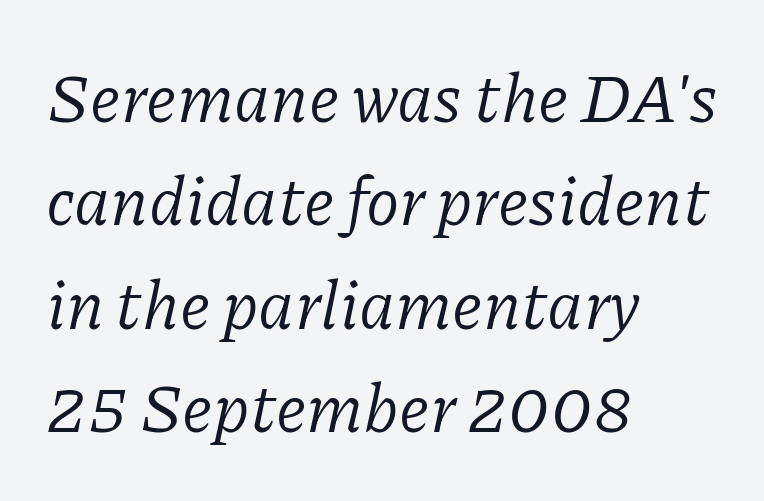
{"serif": "yes", "italic": "yes", "lean": "right", "slant_degrees": 11, "bold": "no", "weight": "regular", "width": "normal", "stroke_contrast": "low", "x_height": "medium", "monospaced": "no", "underline": "no", "align": "left", "line_spacing": "normal", "line_spacing_ratio": 1.52, "letter_spacing": "normal", "letter_spacing_em": 0.0, "glyph_px": 68}
